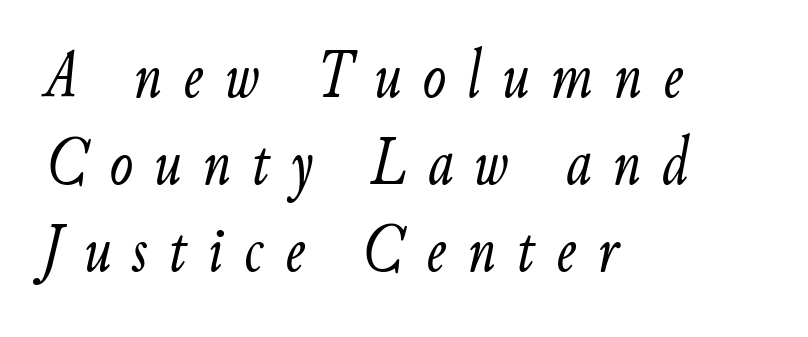
The image shows 70 px light, condensed type, italic (leaning right); set left-aligned, line spacing 1.24x, unusually wide letter spacing (+0.3 em), not underlined; low stroke contrast and a small x-height.
